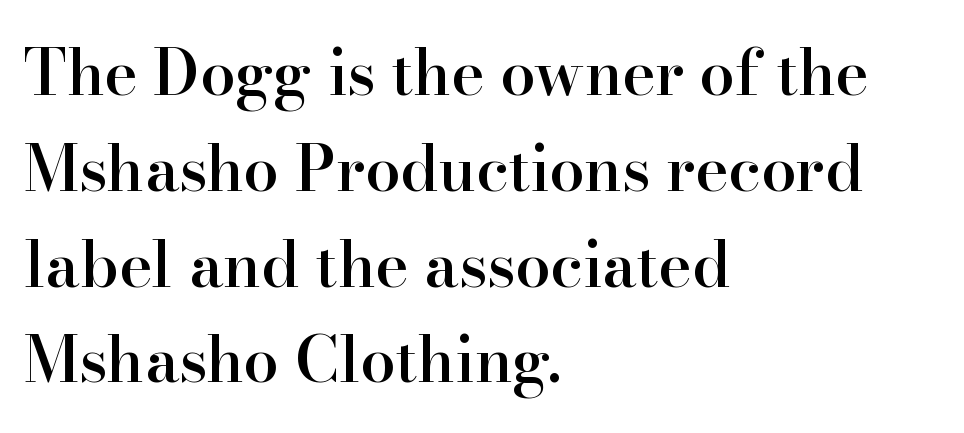
Classification — serif. Quick note: interline space is typical. The face used here is a semibold: visibly heavier than regular, lighter than bold. Reading down the block, your eye returns to a fixed left position each line. Standard letterfit; no display-style spreading of the glyphs. Underline: absent.
